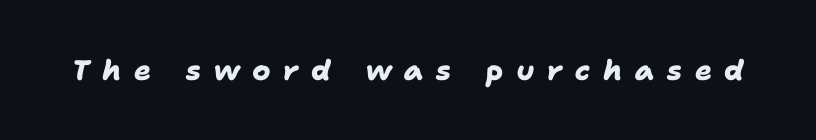
{"serif": "no", "bold": "yes", "weight": "heavy", "width": "normal", "stroke_contrast": "low", "x_height": "medium", "monospaced": "no", "underline": "no", "letter_spacing": "wide", "letter_spacing_em": 0.45, "glyph_px": 28}
